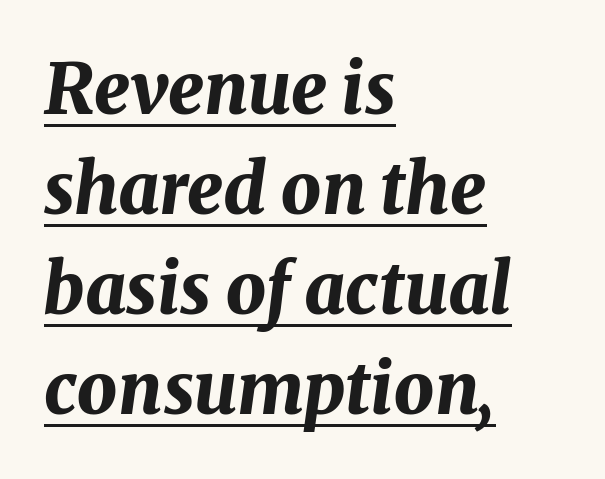
The image shows 71 px bold type, italic (leaning right); set left-aligned, normal line spacing (1.41x), normal letter spacing, underlined; medium stroke contrast and a medium x-height.
